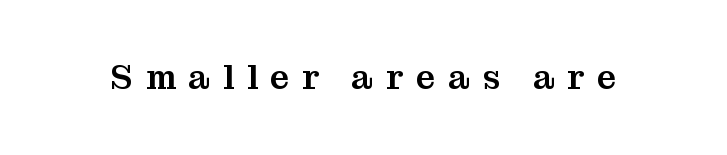
Q: Is the text italic (slanted)? A: No, it is upright.
Q: Is the typeface a serif or a sans-serif typeface? A: Serif.
Q: Is the text underlined? A: No.
Q: Is the spacing between letters normal or unusually wide? A: Unusually wide.
Q: Width (condensed, normal, or wide)? A: Normal.
Q: Stroke contrast? A: Medium.
Q: x-height? A: Medium.
Q: Monospaced? A: No.
